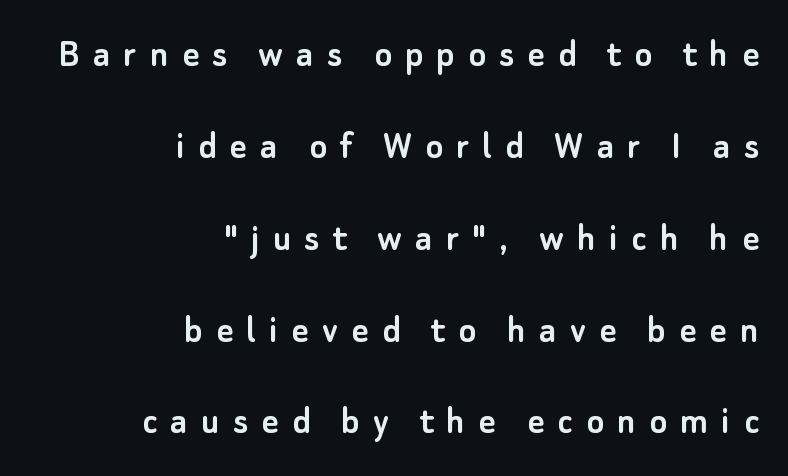
{"serif": "no", "italic": "no", "width": "normal", "stroke_contrast": "low", "x_height": "small", "monospaced": "no", "underline": "no", "align": "right", "line_spacing": "loose", "line_spacing_ratio": 2.24, "letter_spacing": "wide", "letter_spacing_em": 0.32, "glyph_px": 41}
